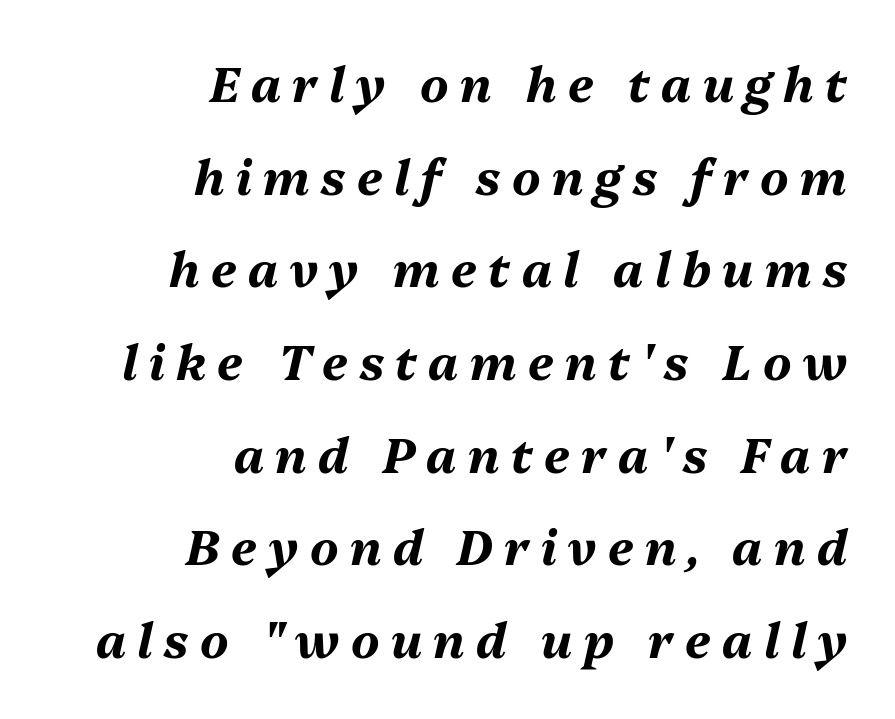
Reading down the block, your eye finds every line finishing at a fixed right position. This rendering features lettering with no underline. Here the designer chose a conventional face with non-uniform glyph widths. Looking at the ascenders, they clearly lean. The line texture is sparse and dotted thanks to wide tracking. The line-height multiplier appears high, well above default.
